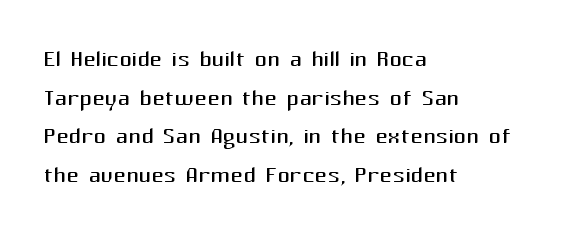
{"serif": "no", "italic": "no", "bold": "no", "weight": "regular", "width": "normal", "stroke_contrast": "medium", "x_height": "medium", "monospaced": "no", "underline": "no", "align": "left", "line_spacing": "normal", "line_spacing_ratio": 1.25, "letter_spacing": "normal", "letter_spacing_em": 0.0, "glyph_px": 31}
